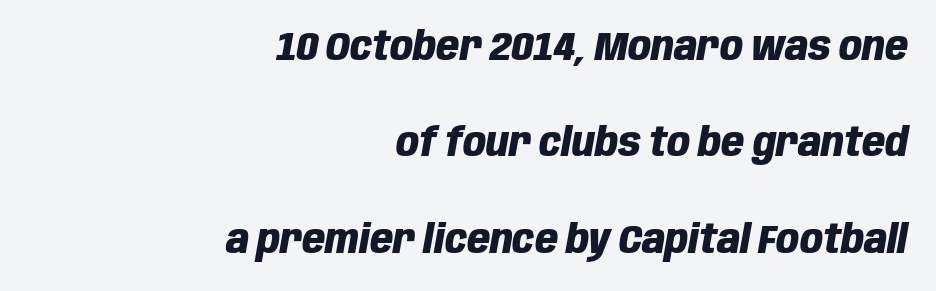
The image shows 40 px heavy, condensed type, italic (leaning right); set right-aligned, loose line spacing (2.41x), normal letter spacing, not underlined; low stroke contrast and a large x-height.
